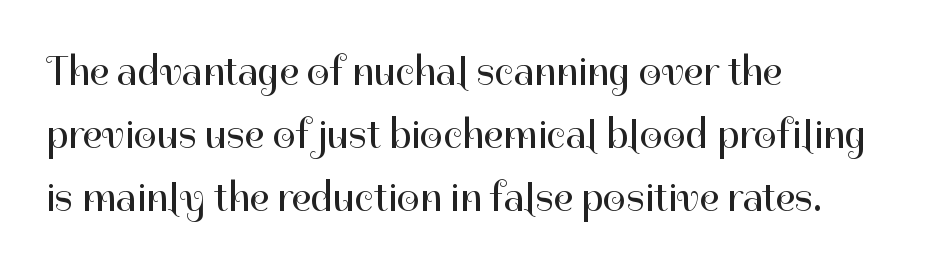
Q: Is the text bold? A: No.
Q: Is the text italic (slanted)? A: No, it is upright.
Q: Is the typeface a serif or a sans-serif typeface? A: Sans-serif.
Q: Is the text underlined? A: No.
Q: How is the paragraph aligned? A: Left-aligned.
Q: Is the spacing between letters normal or unusually wide? A: Normal.
Q: Is the spacing between lines tight, normal or loose? A: Normal.
Q: Width (condensed, normal, or wide)? A: Normal.
Q: Stroke contrast? A: High.
Q: x-height? A: Medium.
Q: Monospaced? A: No.
